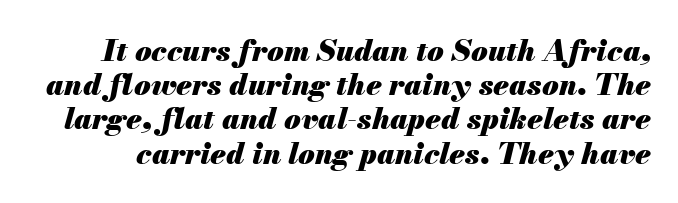
Q: Is the text bold? A: Yes.
Q: Is the text italic (slanted)? A: Yes, it leans right by about 13 degrees.
Q: Is the text underlined? A: No.
Q: Is the spacing between letters normal or unusually wide? A: Normal.
Q: Is the spacing between lines tight, normal or loose? A: Tight.
Q: Width (condensed, normal, or wide)? A: Normal.
Q: Stroke contrast? A: Medium.
Q: x-height? A: Small.
Q: Monospaced? A: No.
